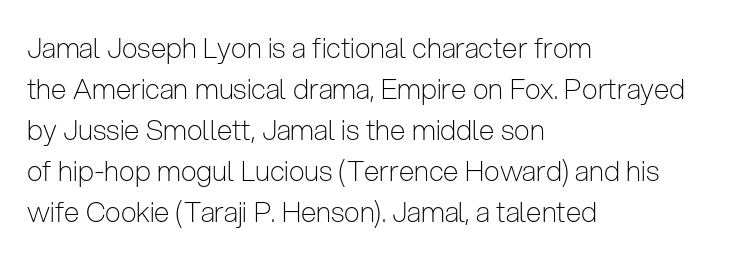
The image shows 28 px light, condensed sans-serif type, upright; set left-aligned, normal line spacing (1.46x), normal letter spacing, not underlined; low stroke contrast and a medium x-height.
